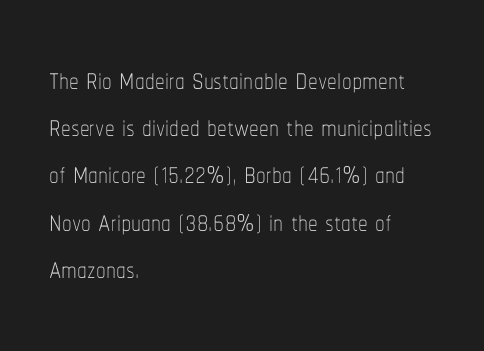
Q: Is the text bold? A: No.
Q: Is the text italic (slanted)? A: No, it is upright.
Q: Is the text underlined? A: No.
Q: How is the paragraph aligned? A: Left-aligned.
Q: Is the spacing between letters normal or unusually wide? A: Normal.
Q: Width (condensed, normal, or wide)? A: Condensed.
Q: Stroke contrast? A: Low.
Q: x-height? A: Medium.
Q: Monospaced? A: No.
